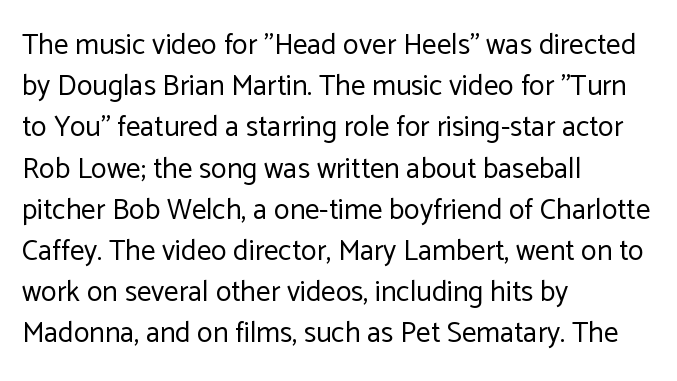
The image shows 29 px regular-weight sans-serif type, upright; set left-aligned, normal line spacing (1.42x), normal letter spacing, not underlined; low stroke contrast and a medium x-height.
